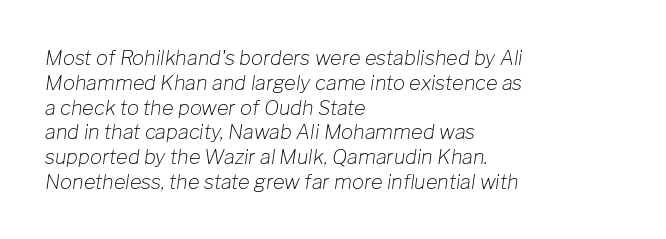
Q: Is the text bold? A: No.
Q: Is the text italic (slanted)? A: Yes, it leans right by about 8 degrees.
Q: Is the text underlined? A: No.
Q: How is the paragraph aligned? A: Left-aligned.
Q: Is the spacing between letters normal or unusually wide? A: Normal.
